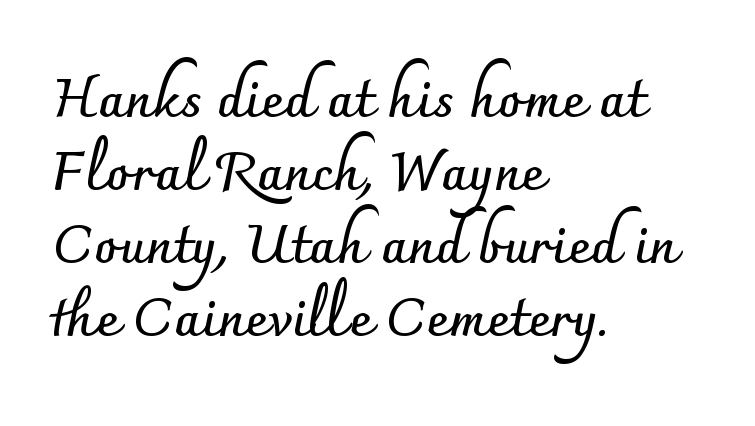
Q: Is the text bold? A: Yes.
Q: Is the text italic (slanted)? A: Yes.
Q: Is the typeface a serif or a sans-serif typeface? A: Sans-serif.
Q: Is the text underlined? A: No.
Q: How is the paragraph aligned? A: Left-aligned.
Q: Is the spacing between letters normal or unusually wide? A: Normal.
Q: Is the spacing between lines tight, normal or loose? A: Normal.
Q: Width (condensed, normal, or wide)? A: Normal.
Q: Stroke contrast? A: Low.
Q: x-height? A: Small.
Q: Monospaced? A: No.
